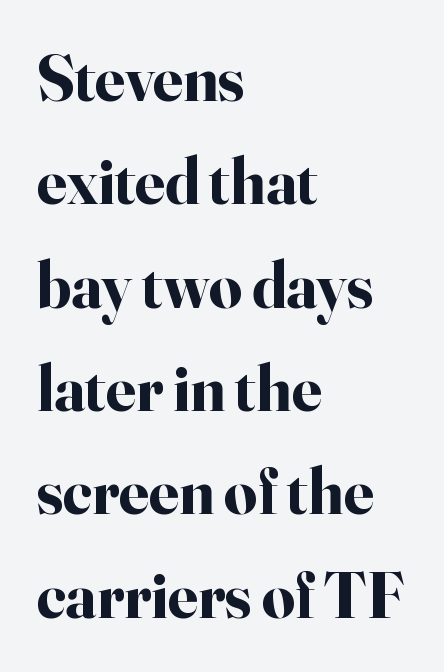
Typographic density is high because the face is bold. There is no visible air inserted between adjacent glyphs. Spacing verdict: proportional, widths tailored to each character. The typeface chosen for these lines features serifs.
